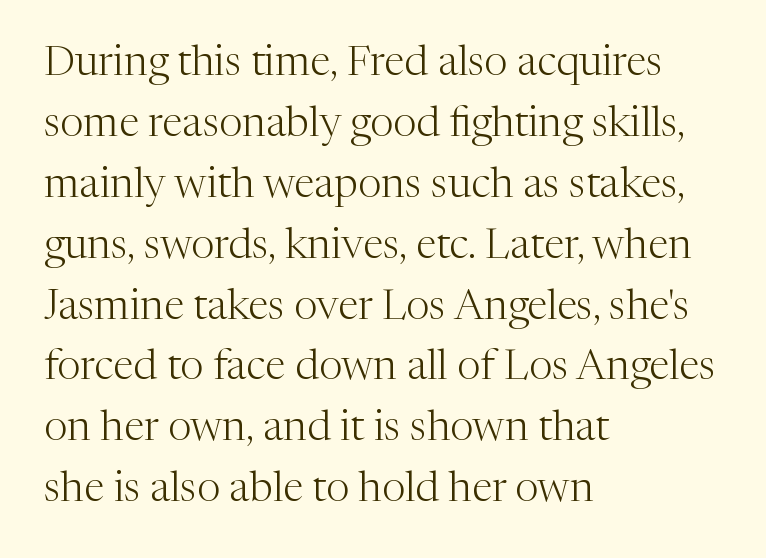
Is the letter spacing exaggerated? No — it looks like the ordinary default. A typesetter would mark this as roman, not italic. How would I describe the line gaps? Plain and ordinary. Here the designer chose a conventional face with non-uniform glyph widths. Small tapered or slab feet sit at the stroke ends, so this counts as serif. Does the copy run flush right? No — it runs flush left.
